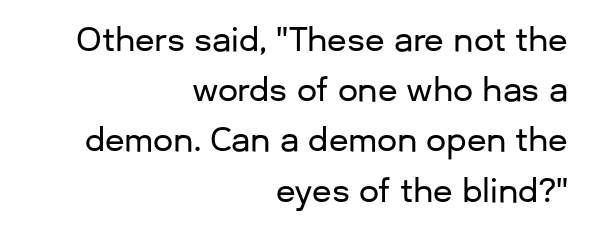
Q: Is the text italic (slanted)? A: No, it is upright.
Q: Is the typeface a serif or a sans-serif typeface? A: Sans-serif.
Q: Is the text underlined? A: No.
Q: How is the paragraph aligned? A: Right-aligned.
Q: Is the spacing between letters normal or unusually wide? A: Normal.
Q: Is the spacing between lines tight, normal or loose? A: Normal.
Q: Width (condensed, normal, or wide)? A: Normal.
Q: Stroke contrast? A: Low.
Q: x-height? A: Medium.
Q: Monospaced? A: No.
